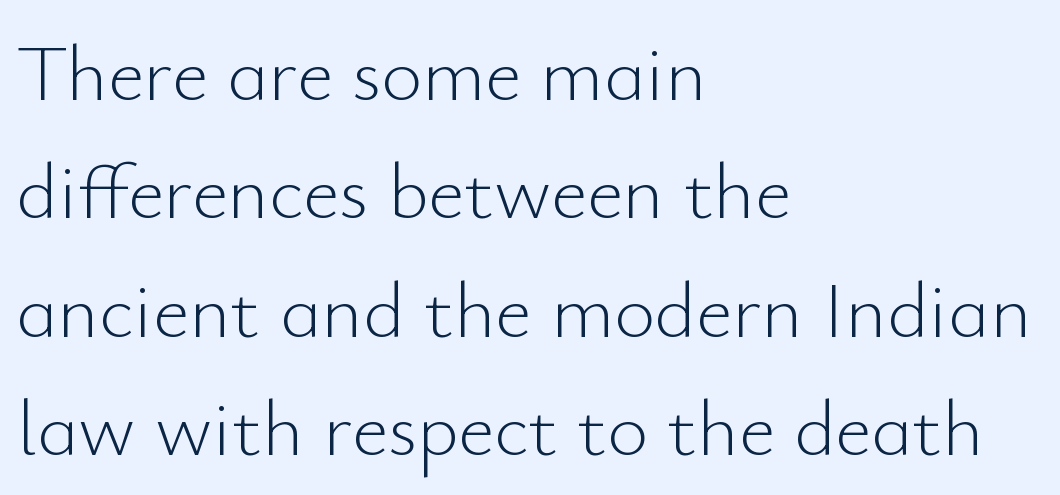
{"serif": "no", "italic": "no", "bold": "no", "weight": "light", "width": "normal", "stroke_contrast": "low", "x_height": "small", "monospaced": "no", "underline": "no", "align": "left", "line_spacing": "normal", "line_spacing_ratio": 1.5, "letter_spacing": "normal", "letter_spacing_em": 0.0, "glyph_px": 79}
